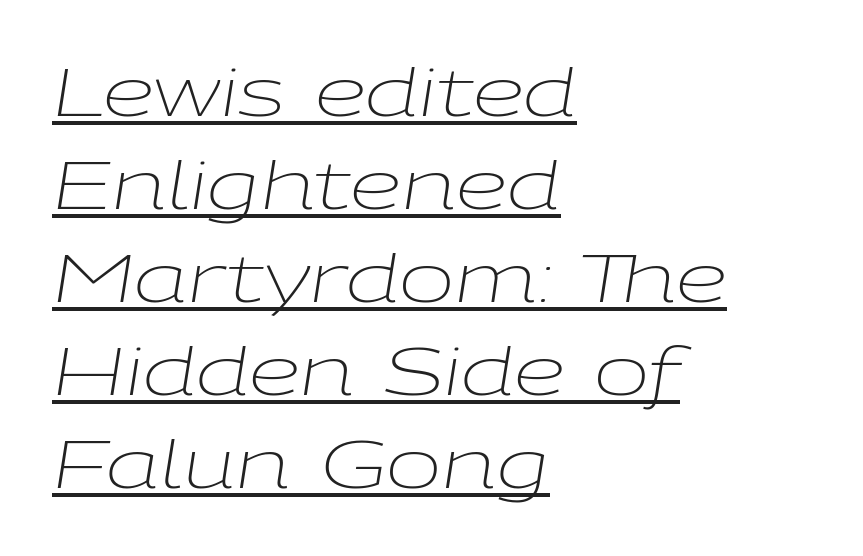
Q: Is the text bold? A: No.
Q: Is the text italic (slanted)? A: Yes, it leans right by about 9 degrees.
Q: Is the text underlined? A: Yes.
Q: How is the paragraph aligned? A: Left-aligned.
Q: Is the spacing between letters normal or unusually wide? A: Normal.
Q: Is the spacing between lines tight, normal or loose? A: Normal.
Q: Width (condensed, normal, or wide)? A: Wide.
Q: Stroke contrast? A: Low.
Q: x-height? A: Medium.
Q: Monospaced? A: No.
